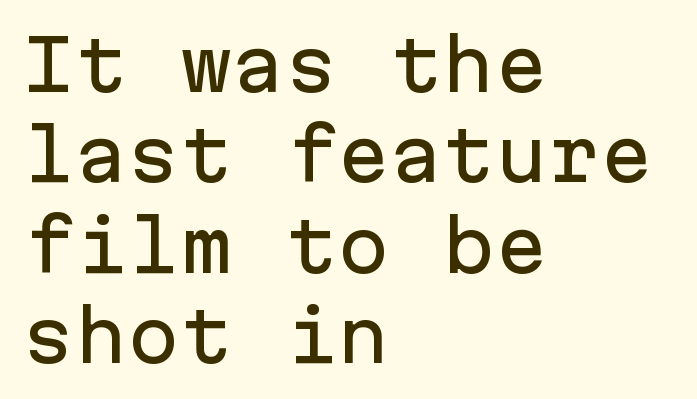
{"serif": "no", "italic": "no", "width": "normal", "stroke_contrast": "low", "x_height": "medium", "monospaced": "yes", "underline": "no", "align": "left", "line_spacing": "normal", "line_spacing_ratio": 1.29, "letter_spacing": "normal", "letter_spacing_em": 0.0, "glyph_px": 70}
